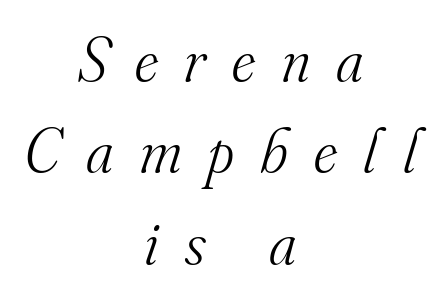
Is this a fixed-width face? No — the glyphs have proportional, varying widths. The rendering shows small feet on the letterforms — a serif design. Caption: expanded tracking, letters set apart. The foot of each line stays bare and open. The leading is moderate, giving the passage an even texture. Every character sits at an angle, as italics do.
